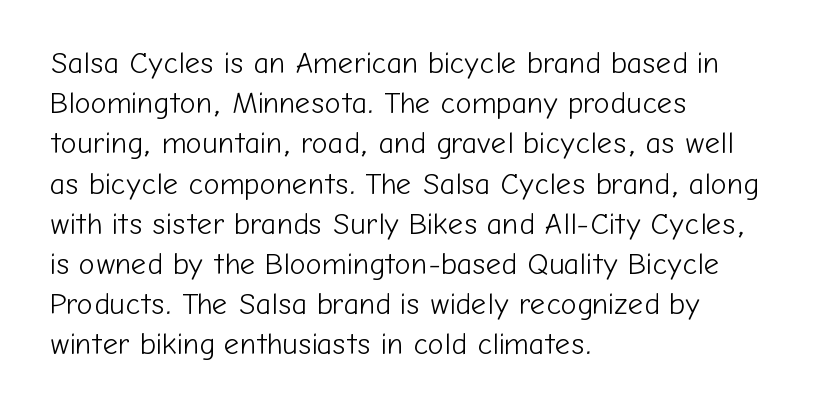
Q: Is the text bold? A: No.
Q: Is the text italic (slanted)? A: No, it is upright.
Q: Is the typeface a serif or a sans-serif typeface? A: Sans-serif.
Q: Is the text underlined? A: No.
Q: How is the paragraph aligned? A: Left-aligned.
Q: Is the spacing between letters normal or unusually wide? A: Normal.
Q: Is the spacing between lines tight, normal or loose? A: Normal.
Q: Width (condensed, normal, or wide)? A: Normal.
Q: Stroke contrast? A: Low.
Q: x-height? A: Medium.
Q: Monospaced? A: No.
